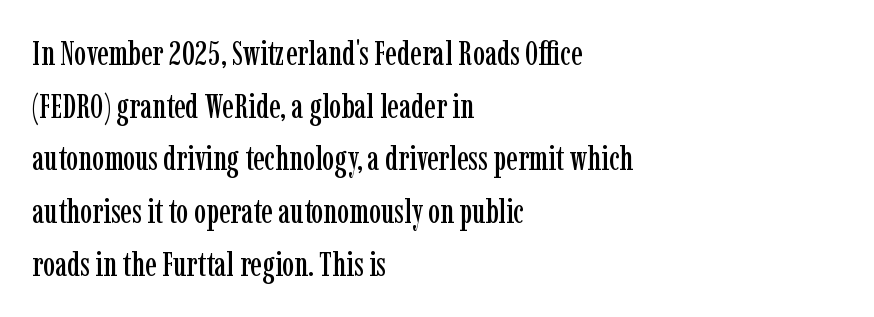
Q: Is the text italic (slanted)? A: No, it is upright.
Q: Is the typeface a serif or a sans-serif typeface? A: Serif.
Q: Is the text underlined? A: No.
Q: How is the paragraph aligned? A: Left-aligned.
Q: Is the spacing between letters normal or unusually wide? A: Normal.
Q: Is the spacing between lines tight, normal or loose? A: Normal.
Q: Width (condensed, normal, or wide)? A: Condensed.
Q: Stroke contrast? A: Low.
Q: x-height? A: Medium.
Q: Monospaced? A: No.
